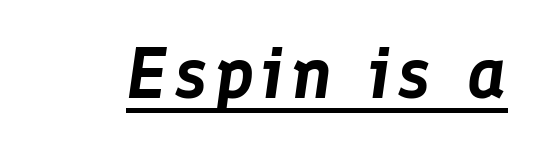
Q: Is the text italic (slanted)? A: Yes, it leans right by about 8 degrees.
Q: Is the text underlined? A: Yes.
Q: Width (condensed, normal, or wide)? A: Normal.
Q: Stroke contrast? A: Low.
Q: x-height? A: Medium.
Q: Monospaced? A: No.
